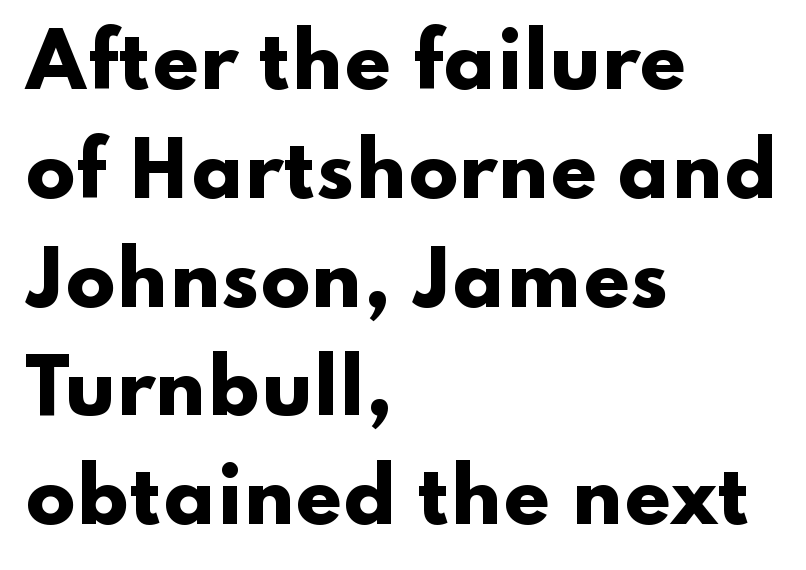
{"serif": "no", "italic": "no", "bold": "yes", "weight": "heavy", "width": "wide", "stroke_contrast": "low", "x_height": "small", "monospaced": "no", "underline": "no", "align": "left", "line_spacing": "normal", "line_spacing_ratio": 1.47, "letter_spacing": "normal", "letter_spacing_em": 0.0, "glyph_px": 74}
